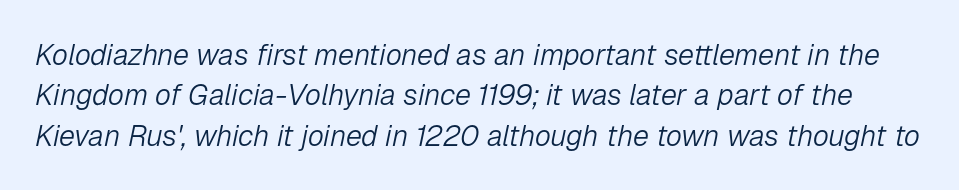
Q: Is the text bold? A: No.
Q: Is the text italic (slanted)? A: Yes, it leans right by about 12 degrees.
Q: Is the text underlined? A: No.
Q: Is the spacing between letters normal or unusually wide? A: Normal.
Q: Is the spacing between lines tight, normal or loose? A: Normal.
Q: Width (condensed, normal, or wide)? A: Normal.
Q: Stroke contrast? A: Low.
Q: x-height? A: Medium.
Q: Monospaced? A: No.
